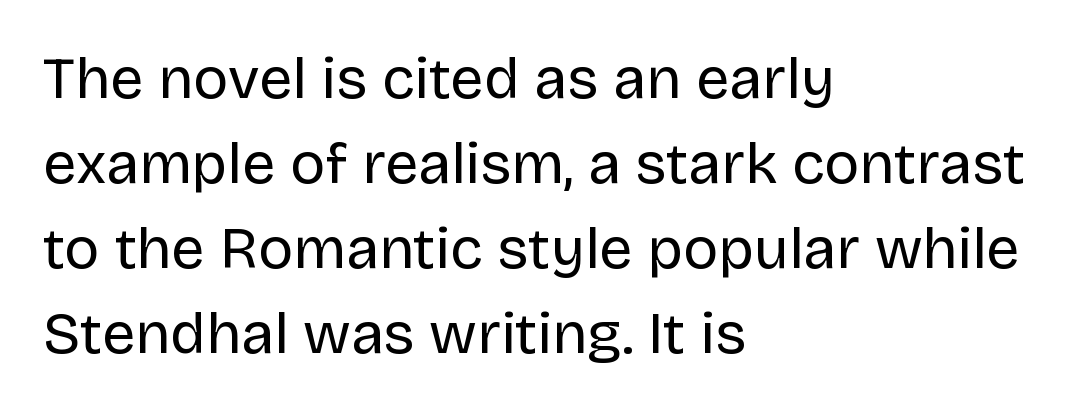
Stems here are at most as thick as an everyday book face. The paragraph shown leans on its left margin. Each letter's strokes conclude bluntly, with no projecting serifs. What stands out about the letter spacing? Nothing — it is the standard amount.
